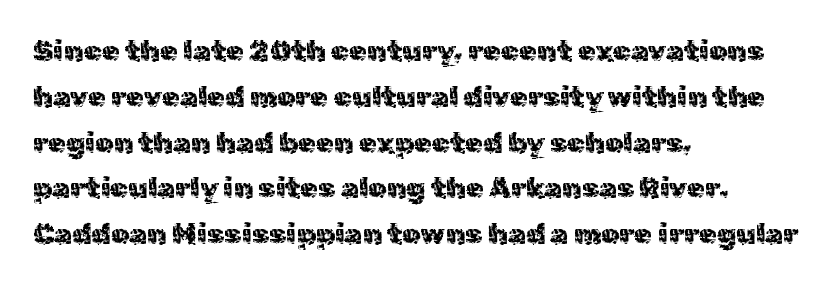
The image shows 29 px regular-weight sans-serif type, upright; set left-aligned, normal line spacing (1.58x), normal letter spacing, not underlined; a medium x-height.
